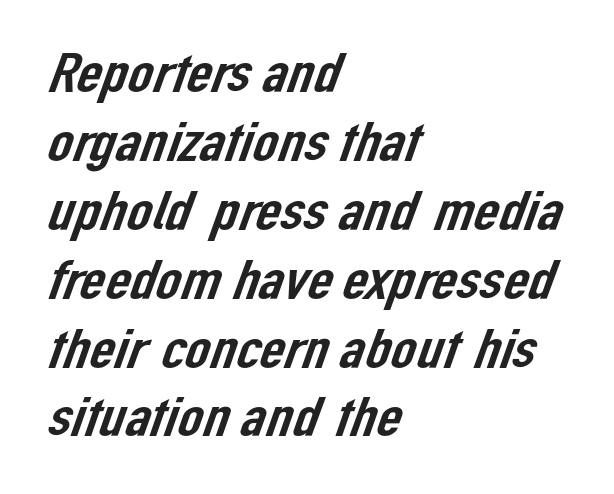
{"serif": "no", "width": "normal", "stroke_contrast": "low", "x_height": "medium", "monospaced": "no", "underline": "no", "align": "left", "line_spacing_ratio": 1.23, "letter_spacing": "normal", "letter_spacing_em": 0.0, "glyph_px": 56}
